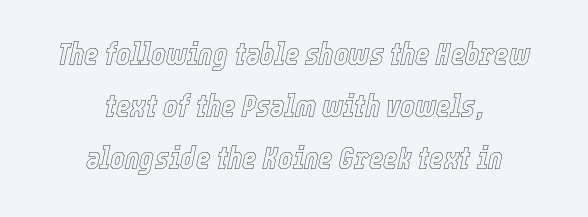
Q: Is the text italic (slanted)? A: Yes, it leans right by about 12 degrees.
Q: Is the text underlined? A: No.
Q: How is the paragraph aligned? A: Centered.
Q: Is the spacing between letters normal or unusually wide? A: Normal.
Q: Is the spacing between lines tight, normal or loose? A: Normal.
Q: Width (condensed, normal, or wide)? A: Condensed.
Q: x-height? A: Medium.
Q: Monospaced? A: No.
